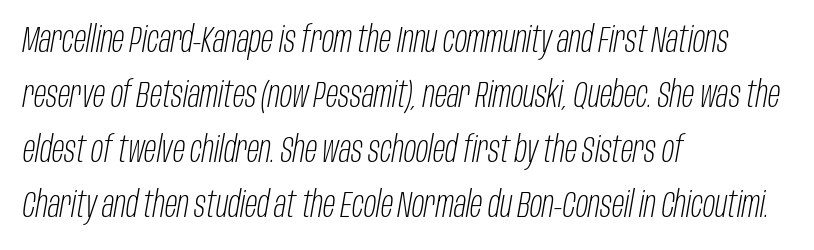
Heaviness? Minimal to ordinary, like unemphasized prose. The designer left line spacing at the default. Do the characters align in a grid? No, the font is proportional. Words appear dense and cohesive because spacing is normal. A typesetter would mark this as italic.
